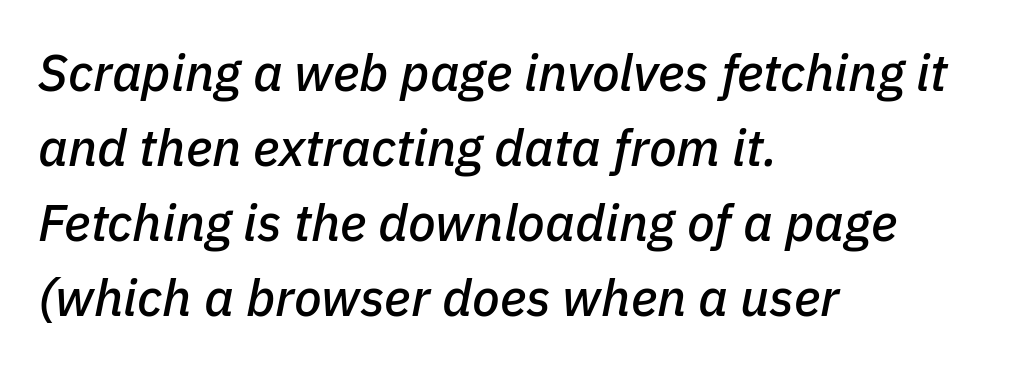
{"italic": "yes", "lean": "right", "slant_degrees": 11, "width": "normal", "stroke_contrast": "low", "x_height": "medium", "monospaced": "no", "underline": "no", "align": "left", "line_spacing": "normal", "line_spacing_ratio": 1.47, "letter_spacing": "normal", "letter_spacing_em": 0.0, "glyph_px": 51}
